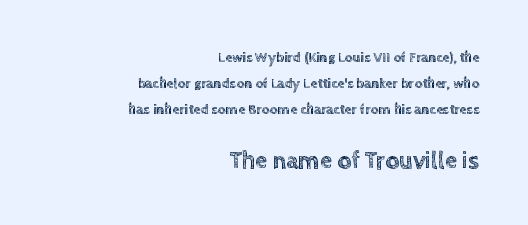
The image shows 24 px text type, upright; set right-aligned, line spacing 1.87x, normal letter spacing, not underlined; the second (bottom) block is 1.71x larger.
